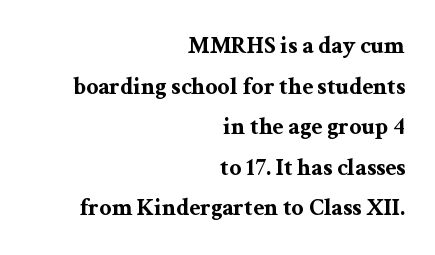
Q: Is the text bold? A: Yes.
Q: Is the text italic (slanted)? A: No, it is upright.
Q: Is the text underlined? A: No.
Q: How is the paragraph aligned? A: Right-aligned.
Q: Is the spacing between letters normal or unusually wide? A: Normal.
Q: Is the spacing between lines tight, normal or loose? A: Normal.
